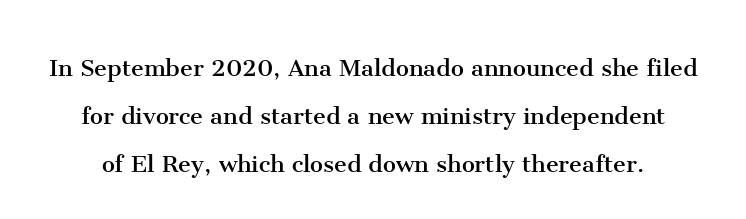
Q: Is the text bold? A: No.
Q: Is the text italic (slanted)? A: No, it is upright.
Q: Is the typeface a serif or a sans-serif typeface? A: Serif.
Q: Is the text underlined? A: No.
Q: Is the spacing between letters normal or unusually wide? A: Normal.
Q: Is the spacing between lines tight, normal or loose? A: Normal.
Q: Width (condensed, normal, or wide)? A: Normal.
Q: Stroke contrast? A: Medium.
Q: x-height? A: Medium.
Q: Monospaced? A: No.
